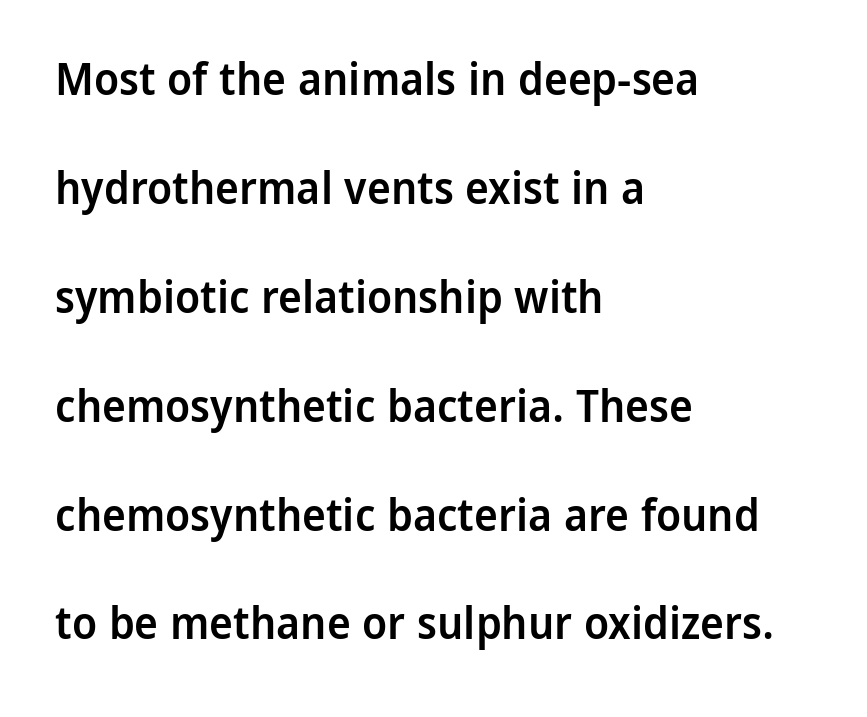
Q: Is the text bold? A: Semi-bold.
Q: Is the text italic (slanted)? A: No, it is upright.
Q: Is the typeface a serif or a sans-serif typeface? A: Sans-serif.
Q: Is the text underlined? A: No.
Q: How is the paragraph aligned? A: Left-aligned.
Q: Is the spacing between letters normal or unusually wide? A: Normal.
Q: Is the spacing between lines tight, normal or loose? A: Loose.
Q: Width (condensed, normal, or wide)? A: Normal.
Q: Stroke contrast? A: Low.
Q: x-height? A: Medium.
Q: Monospaced? A: No.
